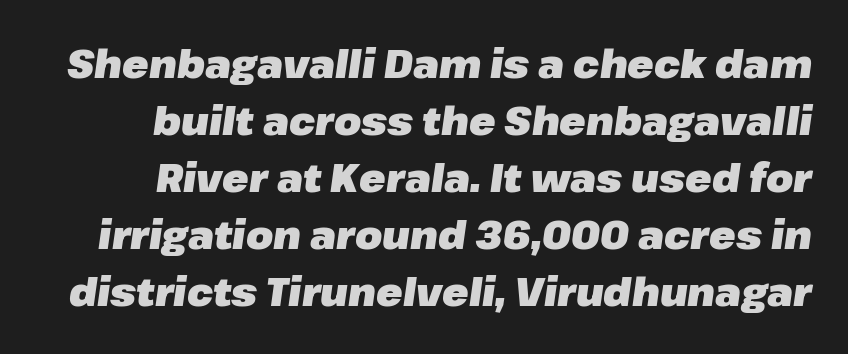
Q: Is the text bold? A: Yes.
Q: Is the text italic (slanted)? A: Yes, it leans right by about 8 degrees.
Q: Is the text underlined? A: No.
Q: How is the paragraph aligned? A: Right-aligned.
Q: Is the spacing between letters normal or unusually wide? A: Normal.
Q: Is the spacing between lines tight, normal or loose? A: Normal.
Q: Width (condensed, normal, or wide)? A: Normal.
Q: Stroke contrast? A: Low.
Q: x-height? A: Medium.
Q: Monospaced? A: No.
